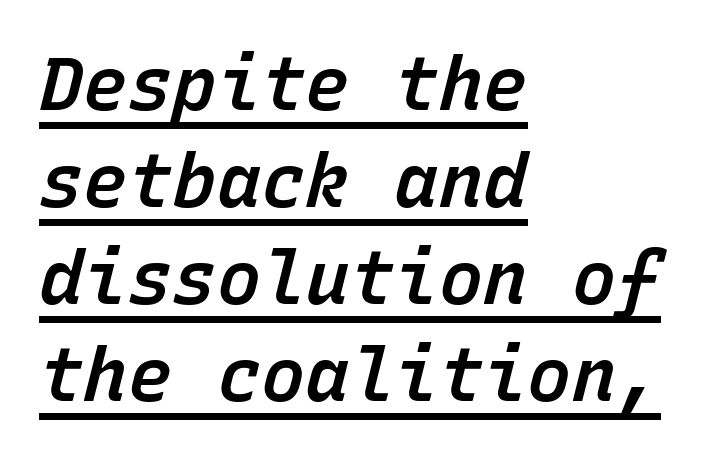
The image shows 74 px semibold type, italic (leaning right), monospaced; set left-aligned, normal line spacing (1.31x), normal letter spacing, underlined; low stroke contrast and a medium x-height.
